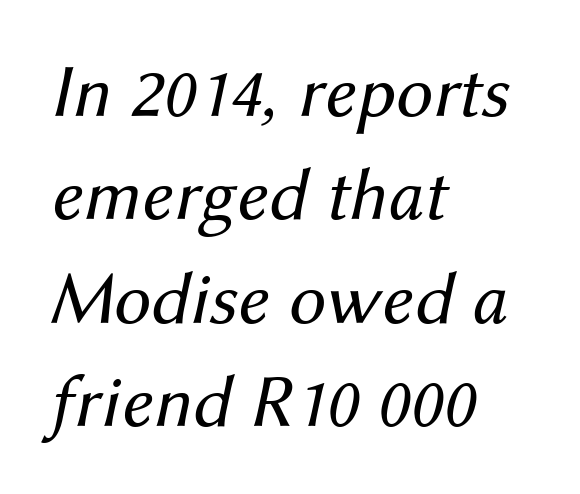
An italicized treatment has been applied to the whole sample. Where is the straight margin? On the left. Bare-footed words on every line. The line texture is even and compact thanks to regular tracking.
